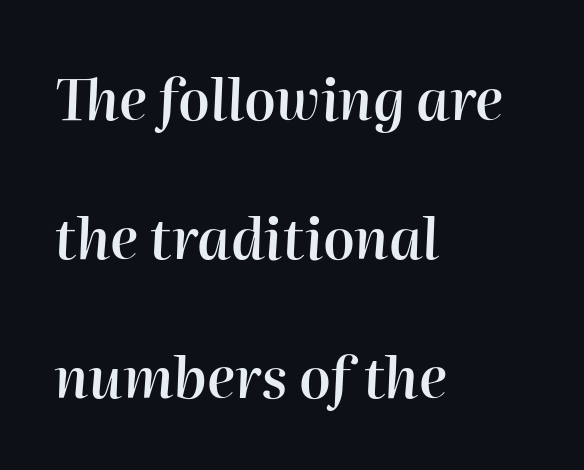
Q: Is the text bold? A: Semi-bold.
Q: Is the text italic (slanted)? A: Yes, it leans right by about 2 degrees.
Q: Is the text underlined? A: No.
Q: How is the paragraph aligned? A: Left-aligned.
Q: Is the spacing between letters normal or unusually wide? A: Normal.
Q: Is the spacing between lines tight, normal or loose? A: Loose.
Q: Width (condensed, normal, or wide)? A: Normal.
Q: Stroke contrast? A: High.
Q: x-height? A: Medium.
Q: Monospaced? A: No.
